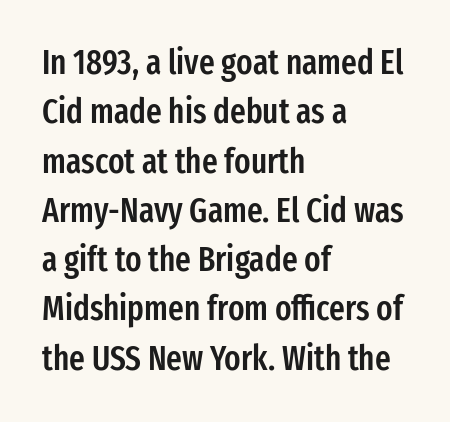
Summary of vertical rhythm: regular, with standard interline spacing. Caption: semibold face, moderately heavy strokes. Only glyphs here, with clear space below each row. Short note: letters normally spaced. The rag falls on the right side of this text block.
